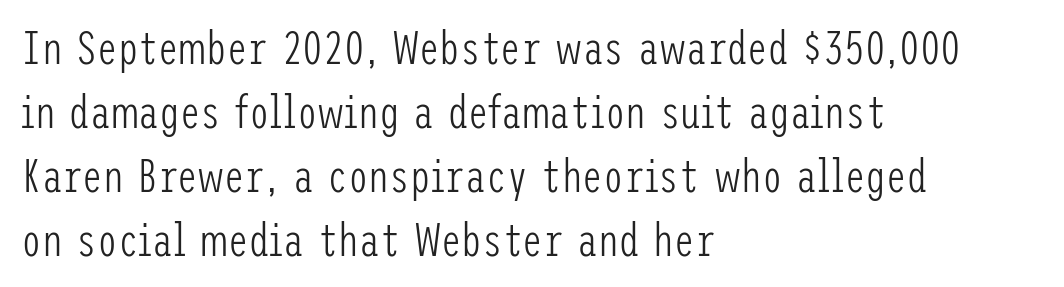
Q: Is the text bold? A: No.
Q: Is the text italic (slanted)? A: No, it is upright.
Q: Is the typeface a serif or a sans-serif typeface? A: Sans-serif.
Q: Is the text underlined? A: No.
Q: How is the paragraph aligned? A: Left-aligned.
Q: Is the spacing between letters normal or unusually wide? A: Normal.
Q: Is the spacing between lines tight, normal or loose? A: Normal.
Q: Width (condensed, normal, or wide)? A: Condensed.
Q: Stroke contrast? A: Low.
Q: x-height? A: Medium.
